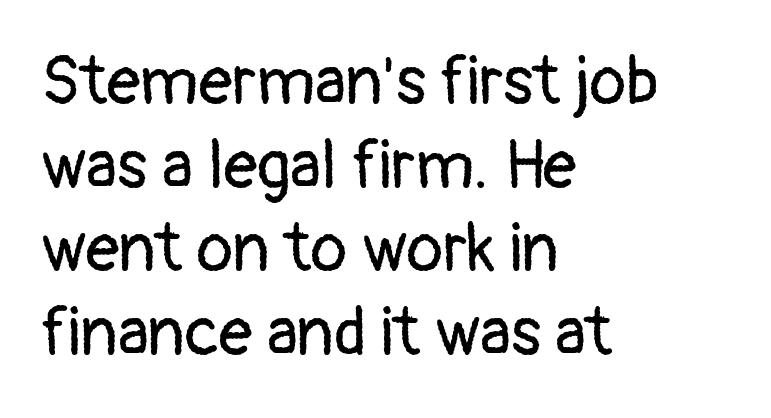
Q: Is the text bold? A: No.
Q: Is the text italic (slanted)? A: No, it is upright.
Q: Is the typeface a serif or a sans-serif typeface? A: Sans-serif.
Q: Is the text underlined? A: No.
Q: How is the paragraph aligned? A: Left-aligned.
Q: Is the spacing between letters normal or unusually wide? A: Normal.
Q: Is the spacing between lines tight, normal or loose? A: Normal.
Q: Width (condensed, normal, or wide)? A: Normal.
Q: Stroke contrast? A: Low.
Q: x-height? A: Medium.
Q: Monospaced? A: No.
